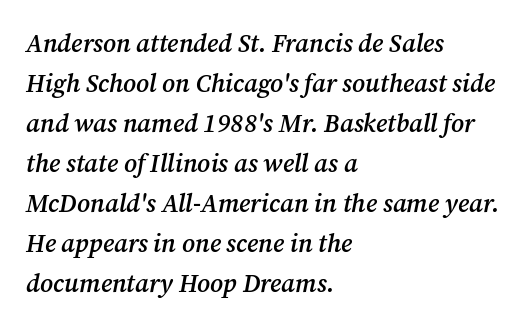
The image shows 25 px text type, italic (leaning right); set left-aligned, normal line spacing (1.6x), normal letter spacing, not underlined.
